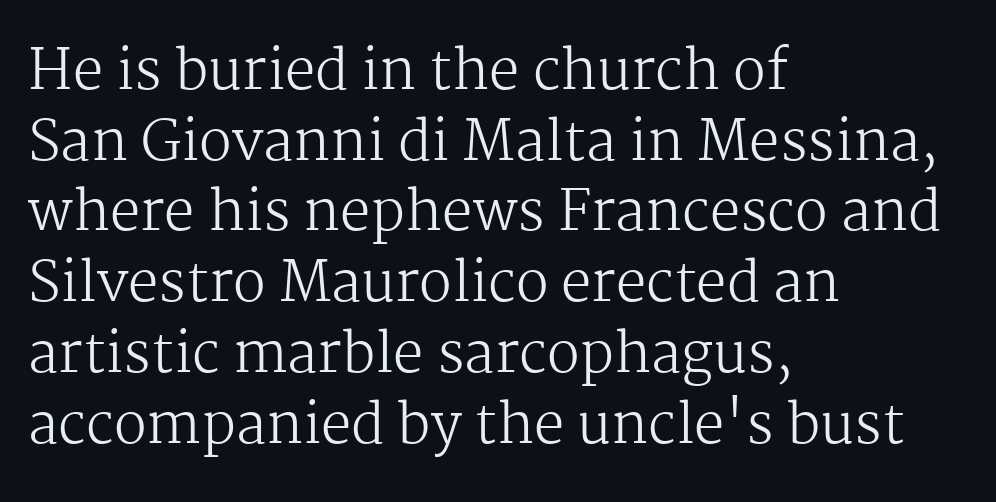
{"serif": "yes", "italic": "no", "bold": "no", "weight": "regular", "width": "normal", "stroke_contrast": "medium", "x_height": "medium", "monospaced": "no", "underline": "no", "align": "left", "line_spacing": "normal", "line_spacing_ratio": 1.31, "letter_spacing": "normal", "letter_spacing_em": 0.0, "glyph_px": 54}
